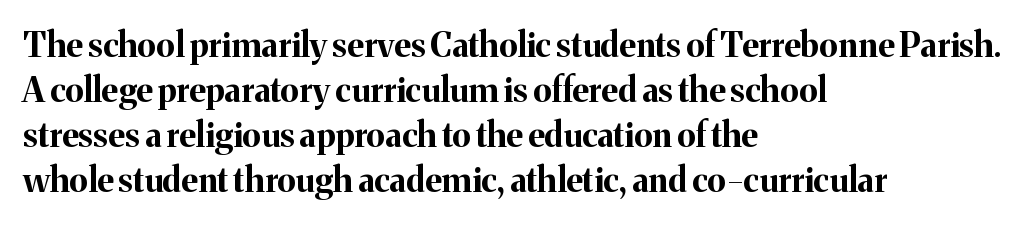
Q: Is the text bold? A: Yes.
Q: Is the text italic (slanted)? A: No, it is upright.
Q: Is the typeface a serif or a sans-serif typeface? A: Serif.
Q: Is the text underlined? A: No.
Q: How is the paragraph aligned? A: Left-aligned.
Q: Is the spacing between letters normal or unusually wide? A: Normal.
Q: Is the spacing between lines tight, normal or loose? A: Normal.
Q: Width (condensed, normal, or wide)? A: Normal.
Q: Stroke contrast? A: Medium.
Q: x-height? A: Medium.
Q: Monospaced? A: No.
